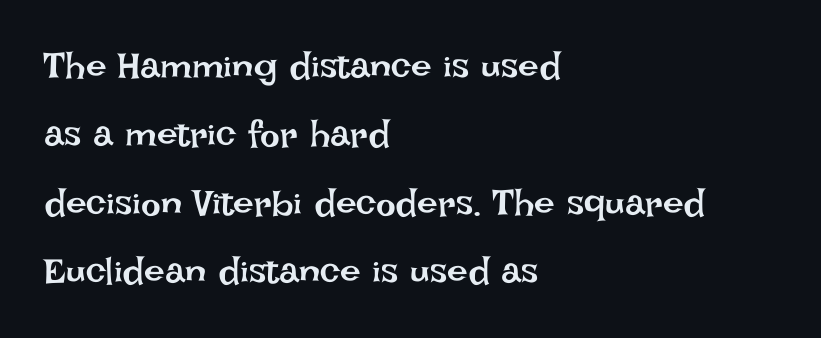
Q: Is the text bold? A: No.
Q: Is the text italic (slanted)? A: No, it is upright.
Q: Is the text underlined? A: No.
Q: How is the paragraph aligned? A: Left-aligned.
Q: Is the spacing between letters normal or unusually wide? A: Normal.
Q: Width (condensed, normal, or wide)? A: Normal.
Q: Stroke contrast? A: Low.
Q: x-height? A: Large.
Q: Monospaced? A: No.
